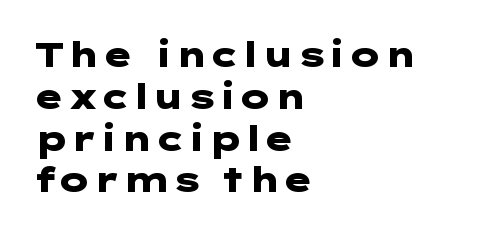
{"serif": "no", "italic": "no", "bold": "yes", "weight": "heavy", "width": "wide", "stroke_contrast": "low", "x_height": "medium", "underline": "no", "align": "left", "line_spacing_ratio": 1.23, "letter_spacing": "normal", "letter_spacing_em": 0.0, "glyph_px": 34}
